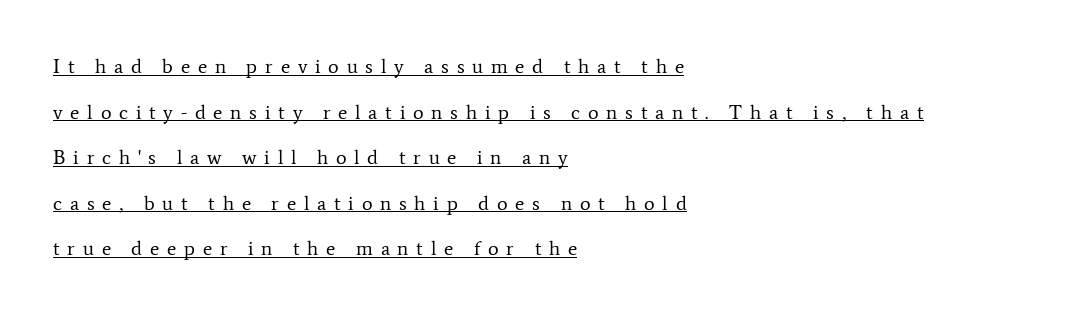
{"italic": "no", "bold": "no", "underline": "yes", "align": "left", "line_spacing": "loose", "line_spacing_ratio": 2.28, "letter_spacing": "wide", "letter_spacing_em": 0.39, "glyph_px": 20}
